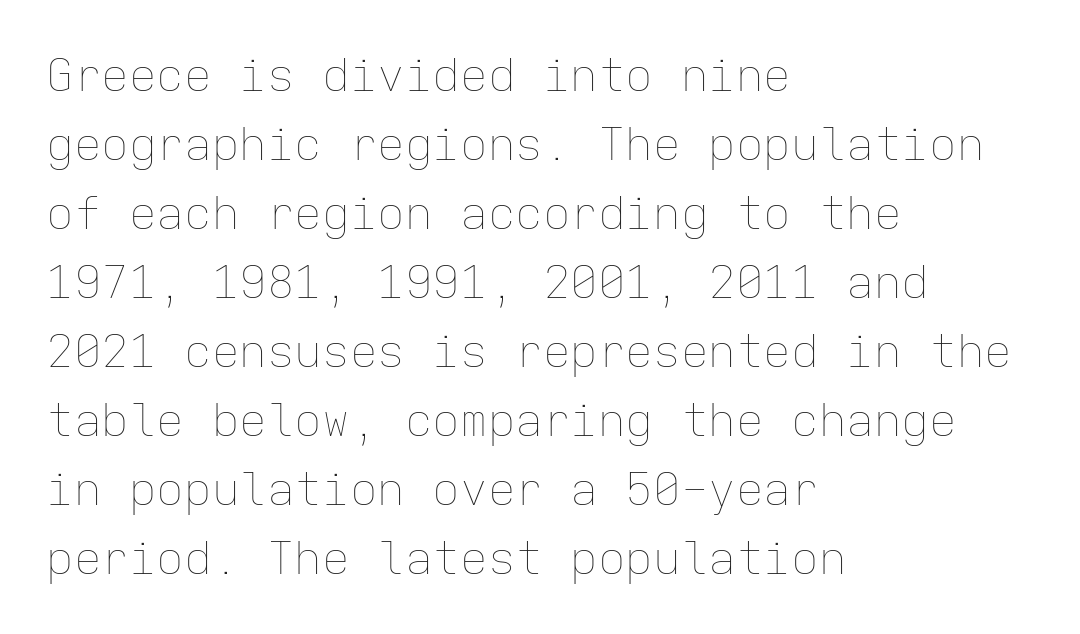
The axis of the letterforms is exactly vertical. Stroke thickness stays within the range of a standard reading face or lighter. One glance says typical: line gaps are just what's usual. Does the copy run flush right? No — it runs flush left. The passage shown is typed in a monospace face where columns stay perfectly aligned.
